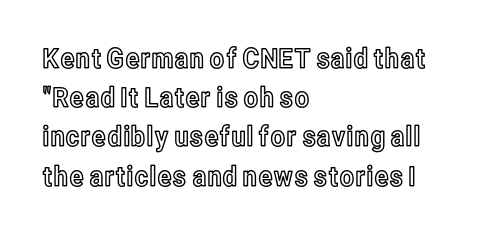
Looks like regular typesetting: each glyph gets only the width it needs. Glance below the letters and you will spot only blank space. This rendering leaves character spacing at its baseline value. The letters stand upright; this is a roman face. This rendering uses left alignment, leaving the right contour irregular. Whoever set this chose a conventional vertical rhythm.
